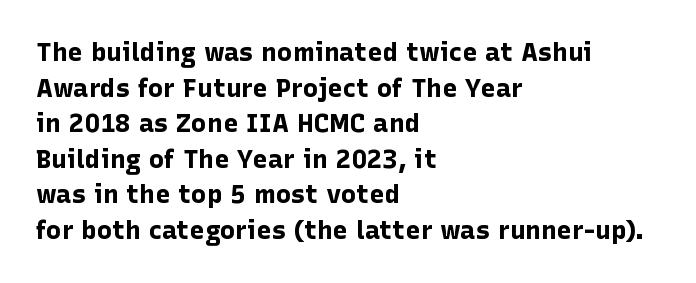
{"italic": "no", "bold": "yes", "underline": "no", "align": "left", "line_spacing": "normal", "line_spacing_ratio": 1.37, "letter_spacing": "normal", "letter_spacing_em": 0.0, "glyph_px": 26}
